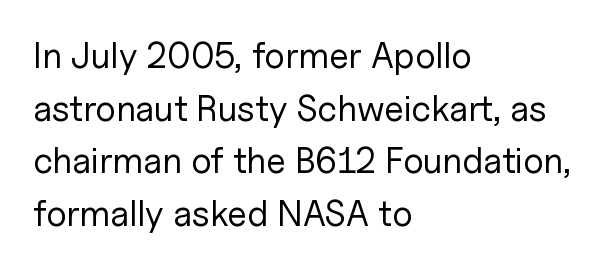
Is there much room between lines? A standard amount, neither cramped nor airy. Reading down the block, your eye returns to a fixed left position each line. The type family on display is of the sans-serif kind. A typesetter would call this zero additional tracking.
